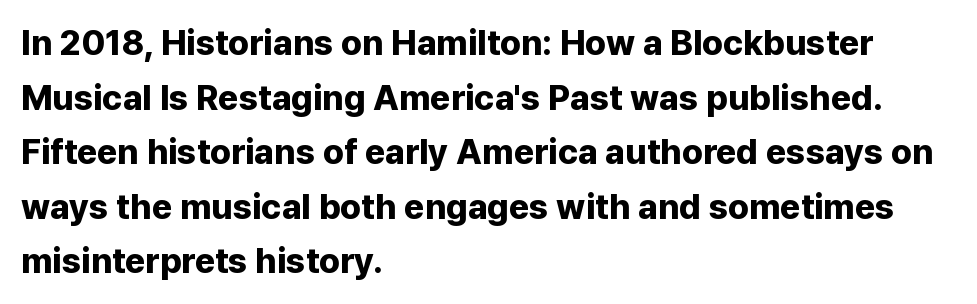
The image shows 35 px bold sans-serif type, upright; set left-aligned, normal line spacing (1.56x), normal letter spacing, not underlined; low stroke contrast and a medium x-height.
